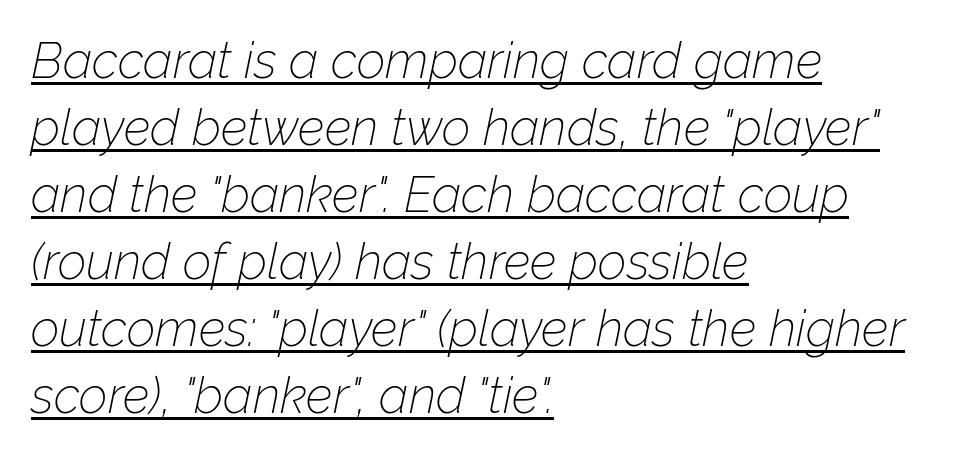
A baseline rule has been typeset under these characters. Look at the tracking — it's just the regular setting, nothing added. No heavy texture on the line: the type isn't bold. The letters advance in unequal steps, a hallmark of proportional type. The text block is weighted toward the left margin, trailing off unevenly rightward. The typography opts for an oblique posture over an upright one.
